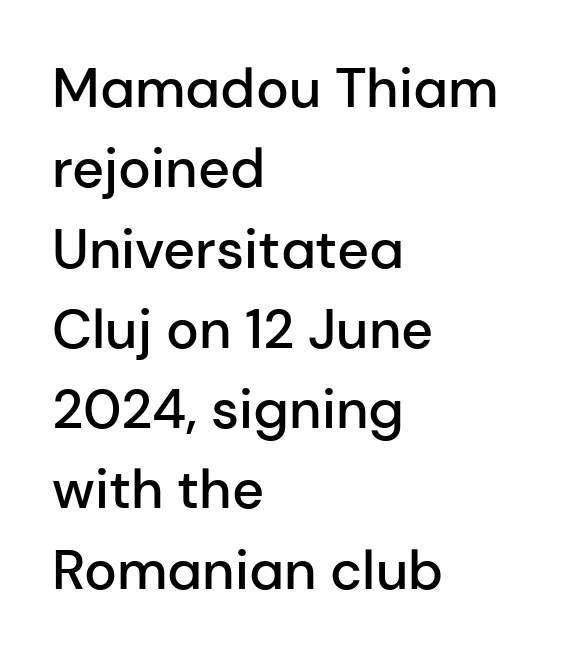
{"serif": "no", "italic": "no", "bold": "semi", "weight": "semibold", "width": "normal", "stroke_contrast": "low", "x_height": "medium", "monospaced": "no", "underline": "no", "align": "left", "line_spacing": "normal", "line_spacing_ratio": 1.46, "letter_spacing": "normal", "letter_spacing_em": 0.0, "glyph_px": 55}
